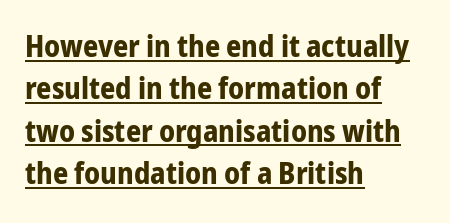
The image shows 30 px bold, condensed sans-serif type, upright; set left-aligned, normal line spacing (1.41x), normal letter spacing, underlined; low stroke contrast and a medium x-height.
